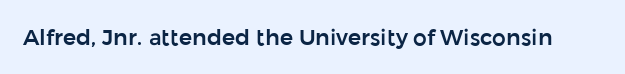
The image shows 22 px text type, upright; set normal letter spacing, not underlined.
